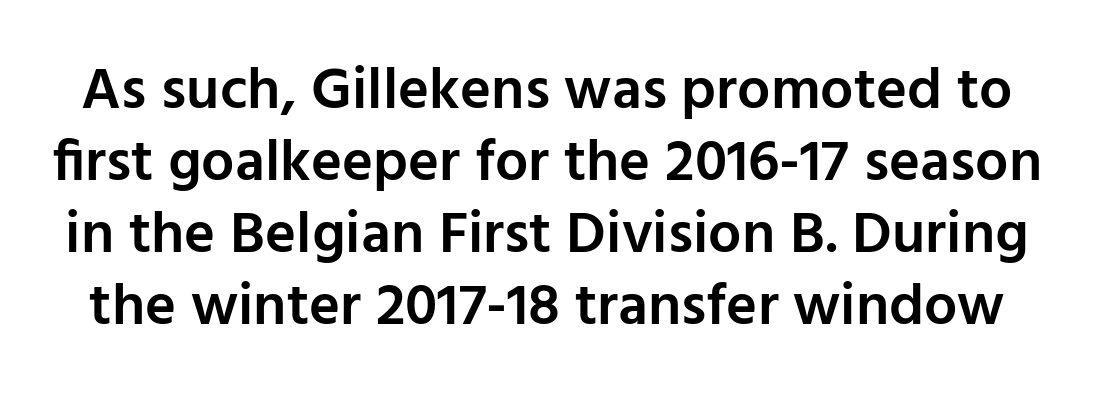
The image shows 59 px semibold sans-serif type, upright; set line spacing 1.22x, normal letter spacing, not underlined; low stroke contrast and a medium x-height.
